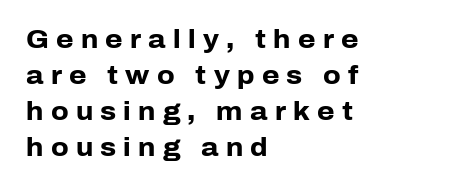
Q: Is the text bold? A: Yes.
Q: Is the text italic (slanted)? A: No, it is upright.
Q: Is the text underlined? A: No.
Q: How is the paragraph aligned? A: Left-aligned.
Q: Is the spacing between letters normal or unusually wide? A: Unusually wide.
Q: Is the spacing between lines tight, normal or loose? A: Normal.
